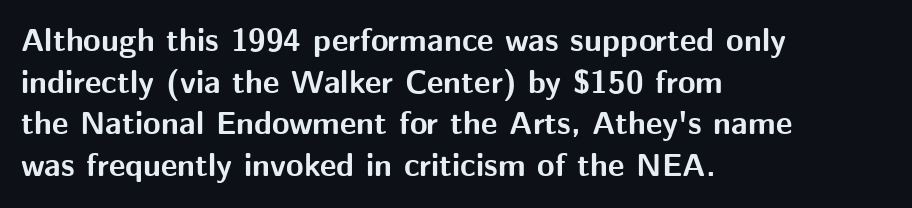
To sum up the face: it is a sans, with no serifs. If you drew a line through each stem, it would be perfectly vertical. Line spacing here is normal. The rag falls on the right side of this text block.
